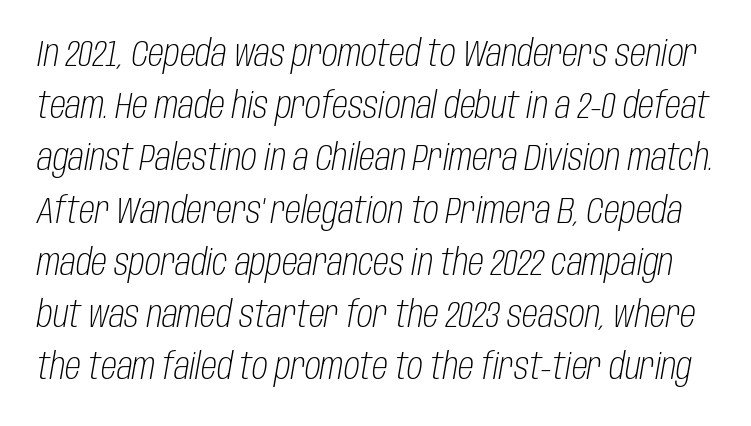
{"italic": "yes", "lean": "right", "slant_degrees": 10, "bold": "no", "weight": "light", "width": "condensed", "stroke_contrast": "low", "x_height": "large", "monospaced": "no", "underline": "no", "line_spacing": "normal", "line_spacing_ratio": 1.45, "letter_spacing": "normal", "letter_spacing_em": 0.0, "glyph_px": 36}
